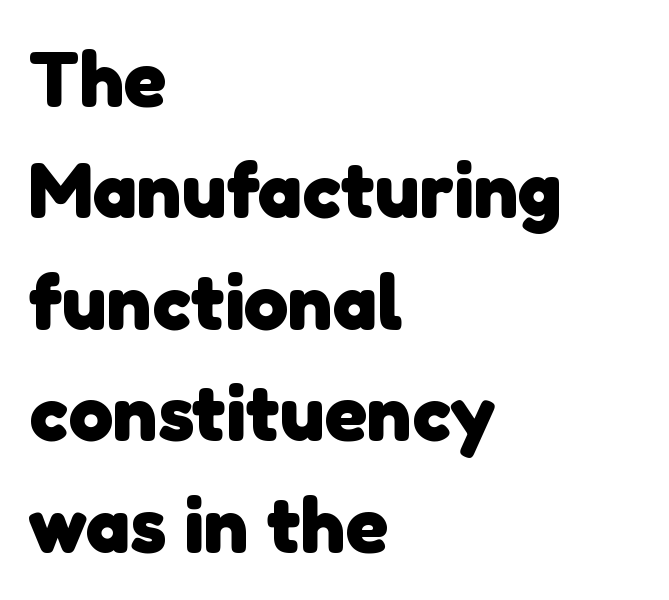
Just letters on the line, the space beneath them empty. To sum up the face: it is a sans, with no serifs. You could call the tracking neutral — neither tight nor loose. This sample keeps an unexceptional amount of space between lines.
